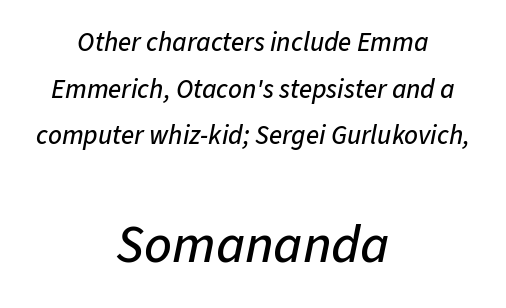
The image shows 54 px text type, italic (leaning right); set centered, line spacing 1.73x, normal letter spacing, not underlined; the second (bottom) block is 2.0x larger; low stroke contrast and a medium x-height.
